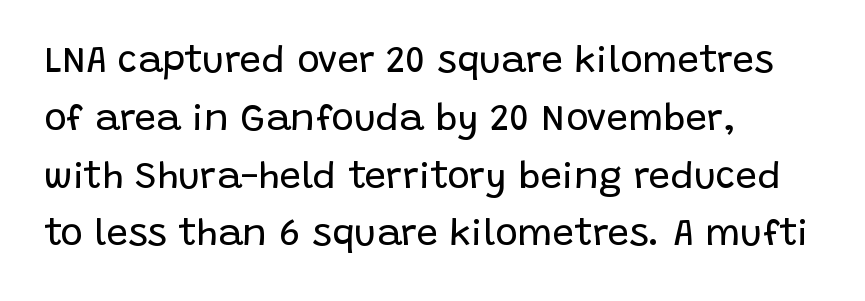
{"serif": "no", "italic": "no", "bold": "no", "weight": "regular", "width": "normal", "stroke_contrast": "low", "x_height": "large", "monospaced": "no", "underline": "no", "align": "left", "line_spacing": "normal", "line_spacing_ratio": 1.52, "letter_spacing": "normal", "letter_spacing_em": 0.0, "glyph_px": 38}
